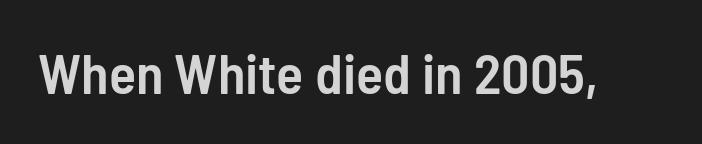
The image shows 56 px semibold, condensed sans-serif type, upright; set normal letter spacing, not underlined; low stroke contrast and a medium x-height.
